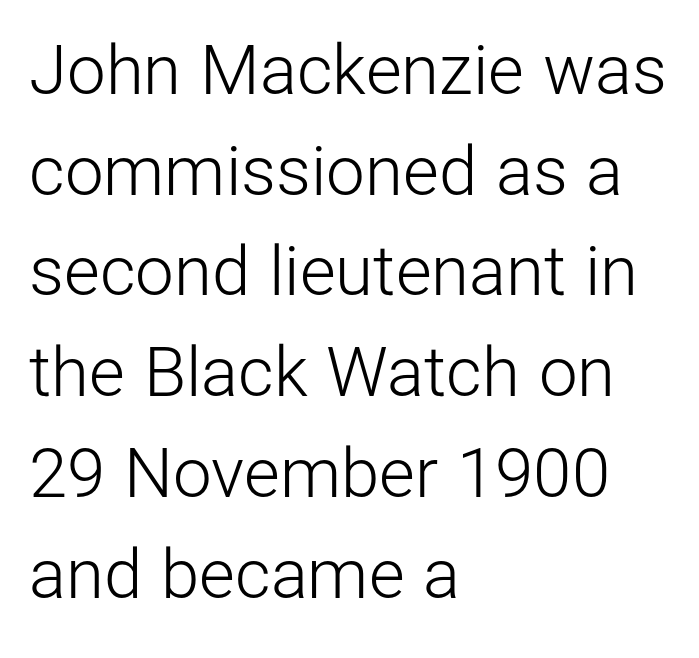
Vertical stems look standard width or narrower in stroke. The letters advance in unequal steps, a hallmark of proportional type. Type without underlining. Style check: upright. Horizontally, the lines are justified to the leading edge only. Each new line begins a customary step beneath the previous one.
